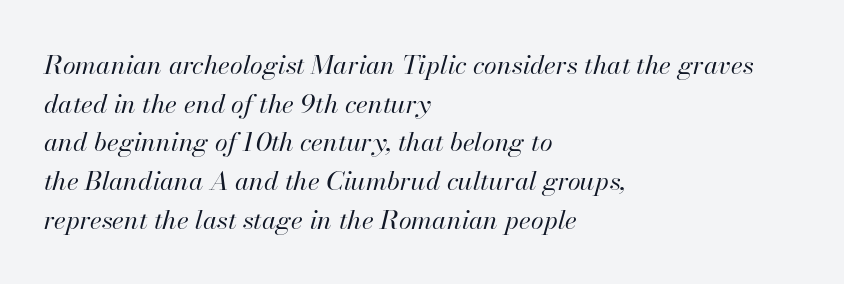
The face looks like a standard text weight, possibly lighter. Is the letter spacing exaggerated? No — it looks like the ordinary default. Regarding leading, the lines here are spaced in the standard way. Does the lettering tilt? It does — this is italic. Glance below the letters and you will spot only blank space.
